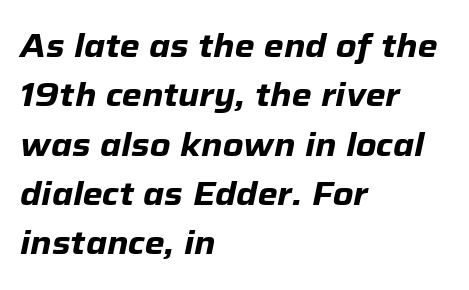
{"italic": "yes", "lean": "right", "slant_degrees": 12, "bold": "yes", "weight": "heavy", "width": "normal", "stroke_contrast": "low", "x_height": "medium", "monospaced": "no", "underline": "no", "align": "left", "line_spacing": "normal", "line_spacing_ratio": 1.54, "letter_spacing": "normal", "letter_spacing_em": 0.0, "glyph_px": 32}
